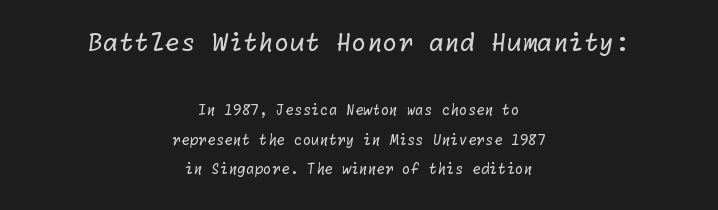
Q: Is the text bold? A: No.
Q: Is the text underlined? A: No.
Q: How is the paragraph aligned? A: Centered.
Q: Is the spacing between letters normal or unusually wide? A: Normal.
Q: Is the spacing between lines tight, normal or loose? A: Loose.
Q: Which block of text is set in a larger size, the first (top) or the second (bottom)? A: The first (top) one.
